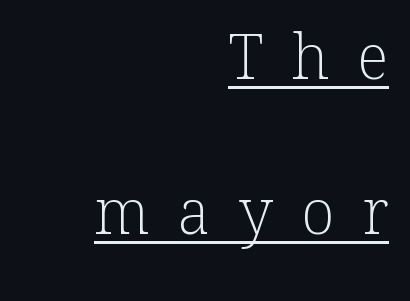
The image shows 62 px light serif type, upright; set right-aligned, loose line spacing (2.5x), unusually wide letter spacing (+0.45 em), underlined; low stroke contrast and a medium x-height.
